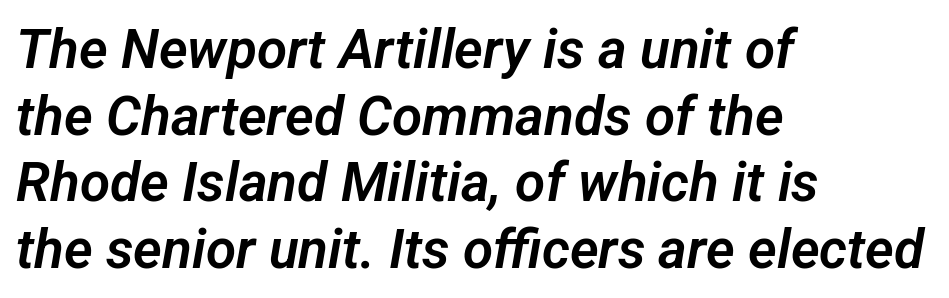
The horizontal fit of the characters is conventional and even. Unmarked baselines from the first word to the last. Spacing verdict: proportional, widths tailored to each character. To sum up the face: it is a sans, with no serifs.
